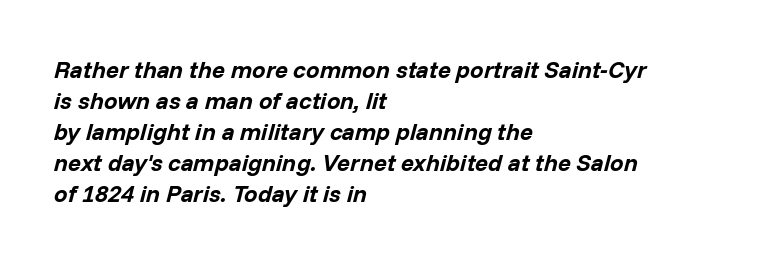
The image shows 24 px bold type, italic (leaning right); set left-aligned, normal line spacing (1.29x), normal letter spacing, not underlined.
